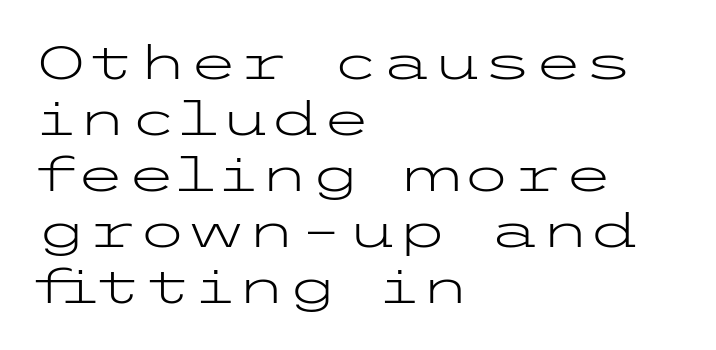
{"serif": "no", "italic": "no", "bold": "no", "weight": "light", "width": "wide", "stroke_contrast": "low", "x_height": "medium", "underline": "no", "align": "left", "line_spacing_ratio": 1.22, "letter_spacing": "normal", "letter_spacing_em": 0.0, "glyph_px": 46}
